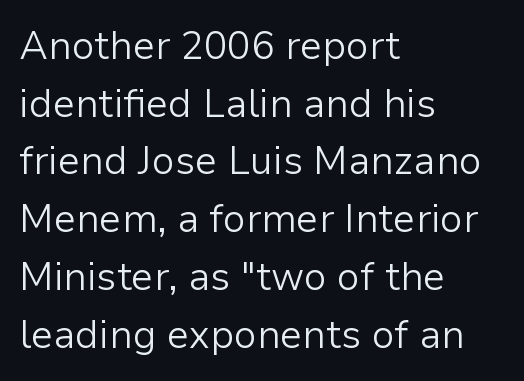
Q: Is the text bold? A: No.
Q: Is the text italic (slanted)? A: No, it is upright.
Q: Is the typeface a serif or a sans-serif typeface? A: Sans-serif.
Q: Is the text underlined? A: No.
Q: How is the paragraph aligned? A: Left-aligned.
Q: Is the spacing between letters normal or unusually wide? A: Normal.
Q: Is the spacing between lines tight, normal or loose? A: Normal.
Q: Width (condensed, normal, or wide)? A: Normal.
Q: Stroke contrast? A: Low.
Q: x-height? A: Medium.
Q: Monospaced? A: No.
